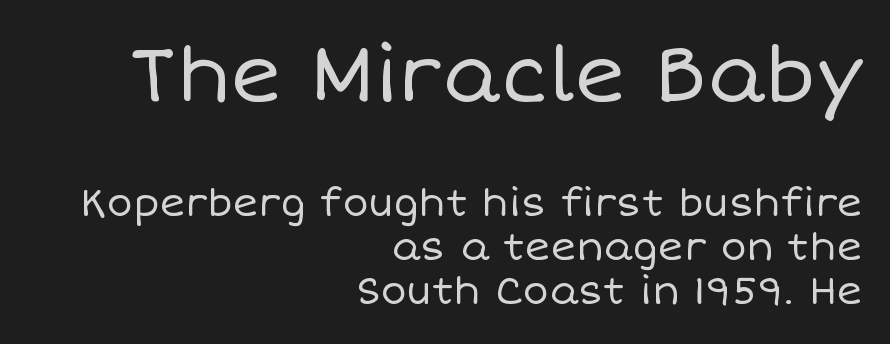
{"italic": "no", "bold": "no", "weight": "regular", "width": "normal", "stroke_contrast": "low", "x_height": "large", "monospaced": "no", "underline": "no", "align": "right", "line_spacing": "tight", "line_spacing_ratio": 1.13, "letter_spacing": "normal", "letter_spacing_em": 0.0, "larger_block": "first", "size_ratio": 2.0, "glyph_px": 78}
